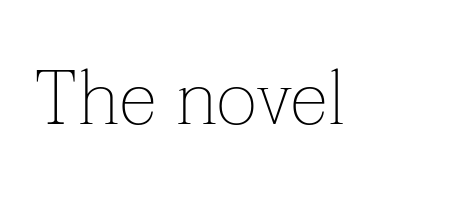
{"serif": "yes", "italic": "no", "bold": "no", "weight": "thin", "width": "normal", "stroke_contrast": "low", "x_height": "medium", "monospaced": "no", "underline": "no", "letter_spacing": "normal", "letter_spacing_em": 0.0, "glyph_px": 77}
